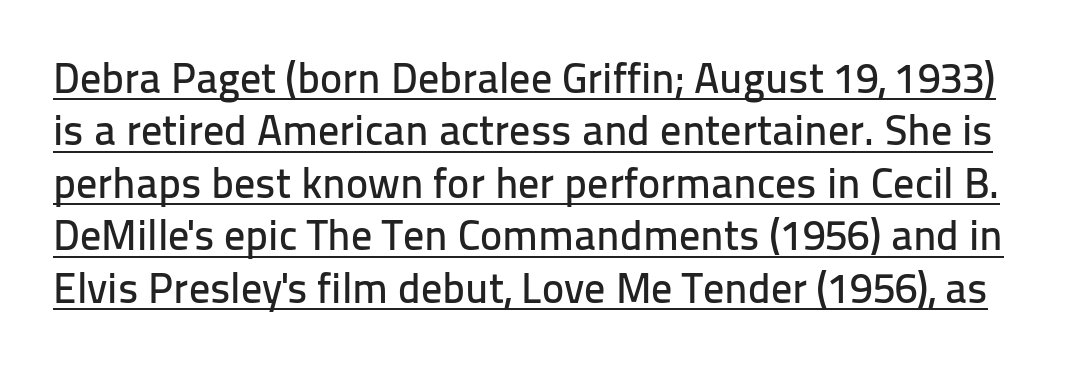
{"serif": "no", "italic": "no", "width": "normal", "stroke_contrast": "low", "x_height": "medium", "monospaced": "no", "underline": "yes", "line_spacing": "normal", "line_spacing_ratio": 1.25, "letter_spacing": "normal", "letter_spacing_em": 0.0, "glyph_px": 42}
